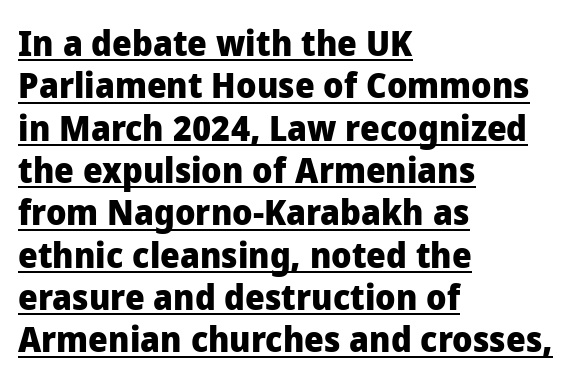
Q: Is the text bold? A: Yes.
Q: Is the text italic (slanted)? A: No, it is upright.
Q: Is the typeface a serif or a sans-serif typeface? A: Sans-serif.
Q: Is the text underlined? A: Yes.
Q: How is the paragraph aligned? A: Left-aligned.
Q: Is the spacing between letters normal or unusually wide? A: Normal.
Q: Width (condensed, normal, or wide)? A: Normal.
Q: Stroke contrast? A: Low.
Q: x-height? A: Medium.
Q: Monospaced? A: No.
